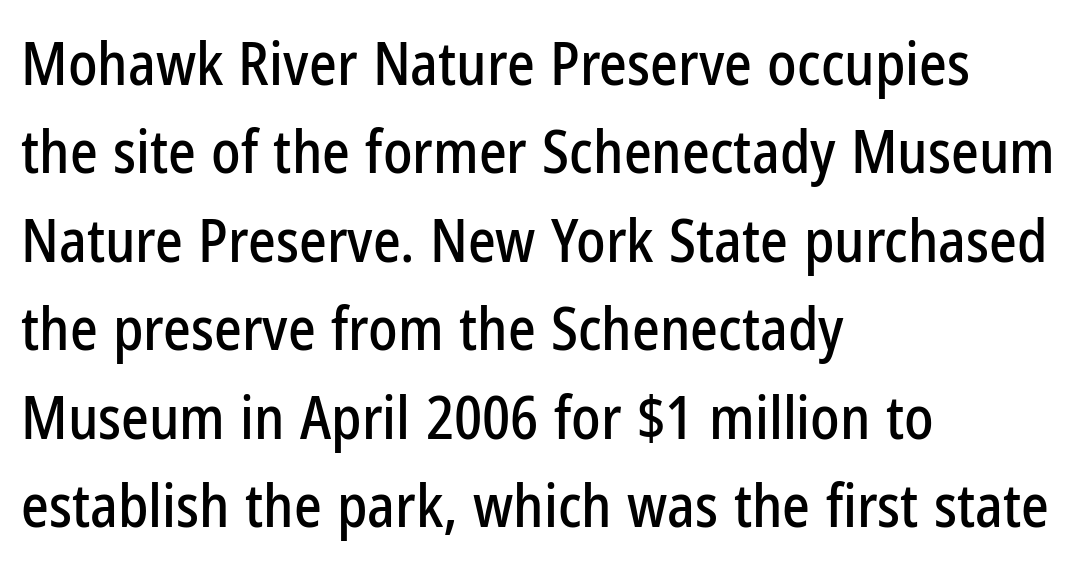
Regarding serifs, this sample does without them. In terms of posture, this sample is upright. A typesetter would call this proportional, since set widths differ per character. One glance says typical: line gaps are just what's usual.
